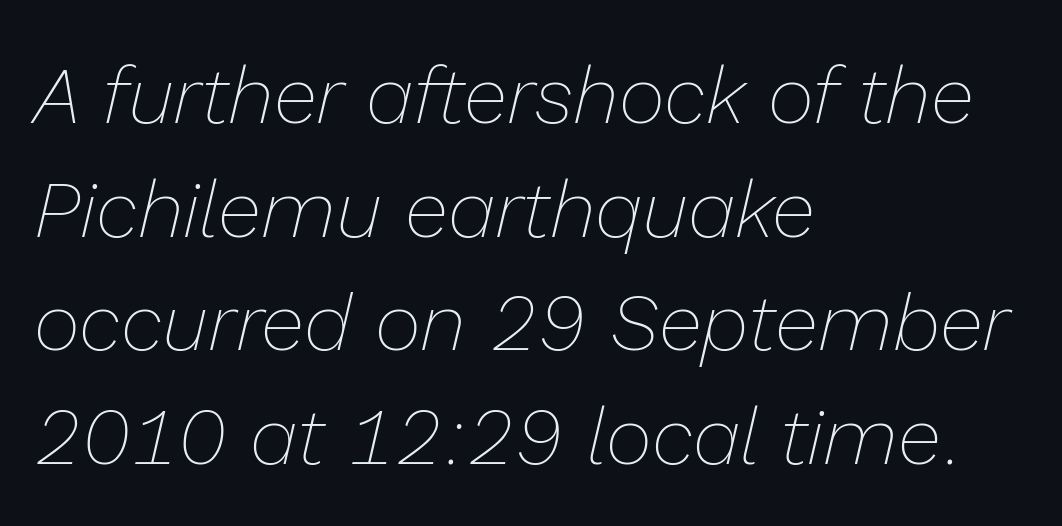
The text block is weighted toward the left margin, trailing off unevenly rightward. Is the type heavy? It reads as light-to-regular instead. Vertical spacing — default. Quick note: underline off. Italic? Definitely — the glyphs are oblique.
